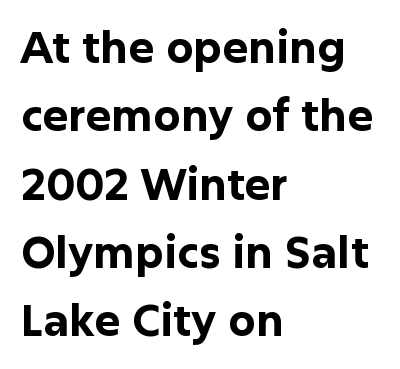
Stroke terminals: plain, sans-serif. This sample has the flowing, uneven cadence of proportional lettering. Which margin do the lines hug? The left one — the right edge is uneven. Tracking value appears to be zero — textbook default spacing.
